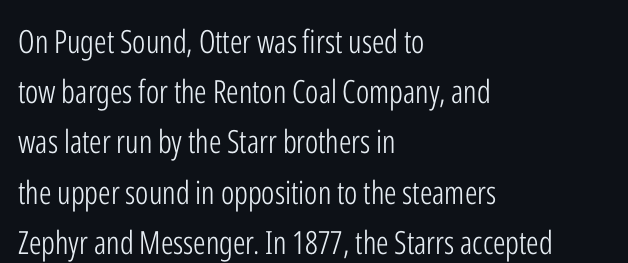
Q: Is the text bold? A: No.
Q: Is the text italic (slanted)? A: No, it is upright.
Q: Is the typeface a serif or a sans-serif typeface? A: Sans-serif.
Q: Is the text underlined? A: No.
Q: How is the paragraph aligned? A: Left-aligned.
Q: Is the spacing between letters normal or unusually wide? A: Normal.
Q: Is the spacing between lines tight, normal or loose? A: Normal.
Q: Width (condensed, normal, or wide)? A: Condensed.
Q: Stroke contrast? A: Low.
Q: x-height? A: Medium.
Q: Monospaced? A: No.
